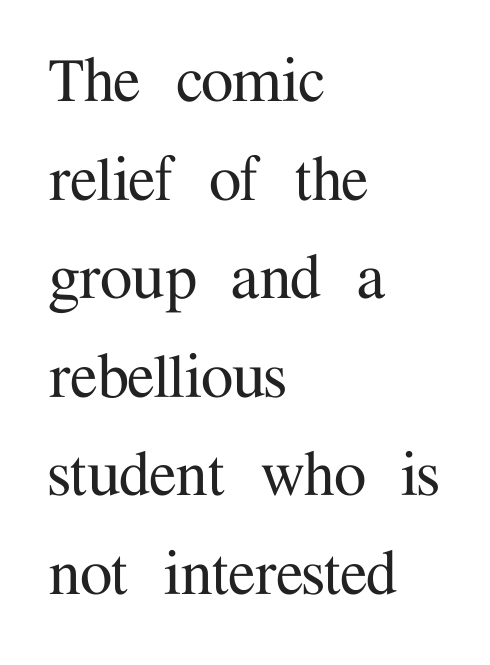
The image shows 73 px serif type, upright; set left-aligned, normal line spacing (1.35x), normal letter spacing, not underlined; medium stroke contrast and a medium x-height.
